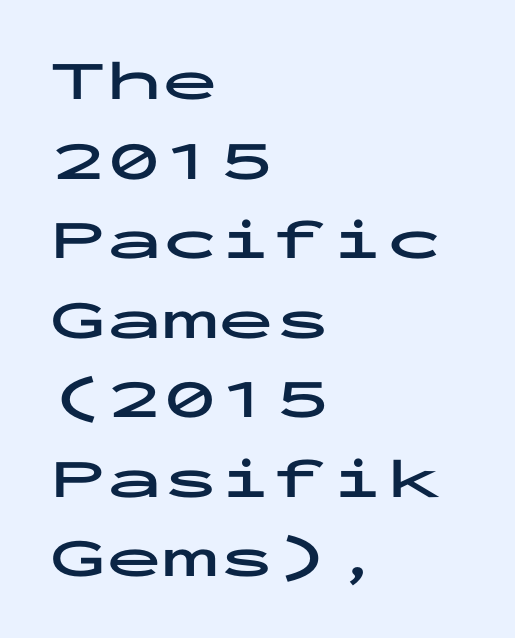
{"serif": "no", "italic": "no", "bold": "yes", "weight": "bold", "width": "wide", "stroke_contrast": "low", "x_height": "medium", "monospaced": "yes", "underline": "no", "align": "left", "line_spacing": "normal", "line_spacing_ratio": 1.42, "letter_spacing": "normal", "letter_spacing_em": 0.0, "glyph_px": 56}
